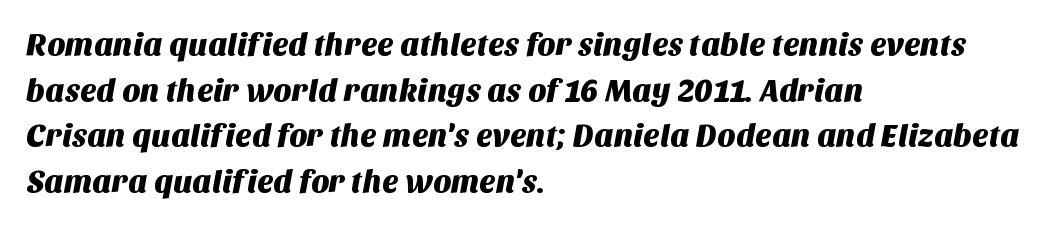
{"serif": "no", "width": "normal", "stroke_contrast": "medium", "x_height": "large", "monospaced": "no", "underline": "no", "align": "left", "line_spacing": "normal", "line_spacing_ratio": 1.47, "letter_spacing": "normal", "letter_spacing_em": 0.0, "glyph_px": 31}
